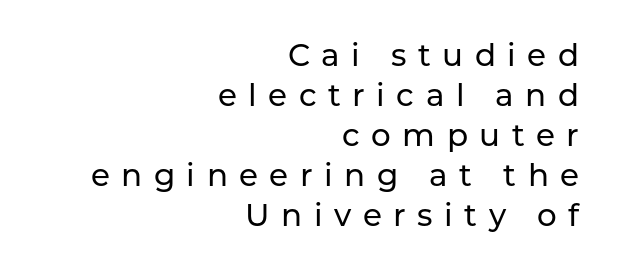
It's the straight-up-and-down kind of type. The space directly below the letters is spotless. Between one letter and the next there's a generous, obvious gap. Whoever set this chose a conventional vertical rhythm.
